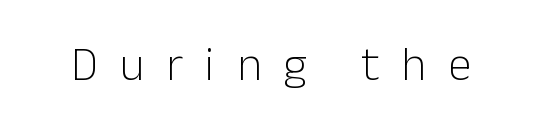
Q: Is the text bold? A: No.
Q: Is the text italic (slanted)? A: No, it is upright.
Q: Is the typeface a serif or a sans-serif typeface? A: Sans-serif.
Q: Is the text underlined? A: No.
Q: Is the spacing between letters normal or unusually wide? A: Unusually wide.
Q: Width (condensed, normal, or wide)? A: Normal.
Q: Stroke contrast? A: Low.
Q: x-height? A: Medium.
Q: Monospaced? A: No.
